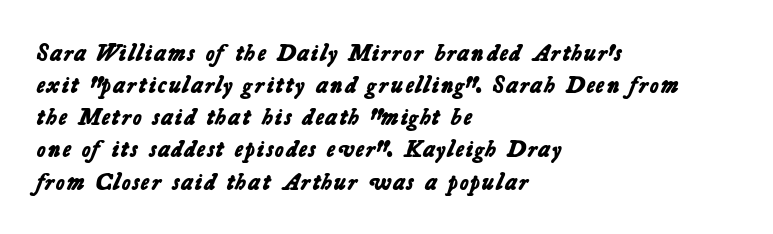
Each glyph is drawn with heavy, bold strokes. Compared with typical body copy, the letter spacing here is the same. Regarding leading, the lines here are spaced in the standard way. Where is the straight margin? On the left. Descenders hang freely into open space.
